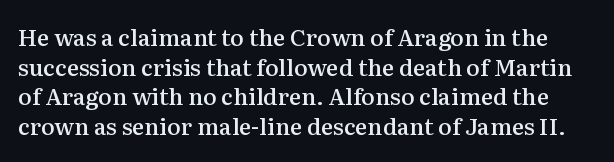
Q: Is the text bold? A: Semi-bold.
Q: Is the text italic (slanted)? A: No, it is upright.
Q: Is the text underlined? A: No.
Q: Is the spacing between letters normal or unusually wide? A: Normal.
Q: Is the spacing between lines tight, normal or loose? A: Normal.
